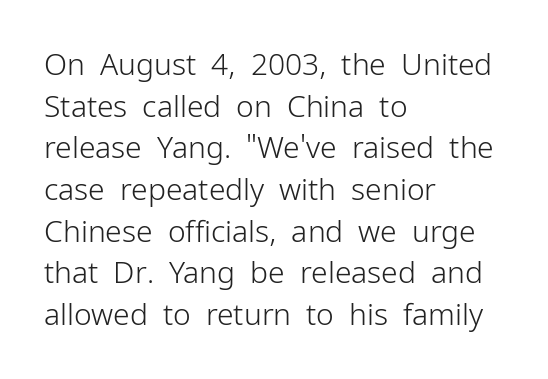
{"serif": "no", "italic": "no", "bold": "no", "weight": "light", "width": "normal", "stroke_contrast": "low", "x_height": "medium", "monospaced": "no", "underline": "no", "align": "left", "line_spacing": "normal", "line_spacing_ratio": 1.39, "letter_spacing": "normal", "letter_spacing_em": 0.0, "glyph_px": 30}
